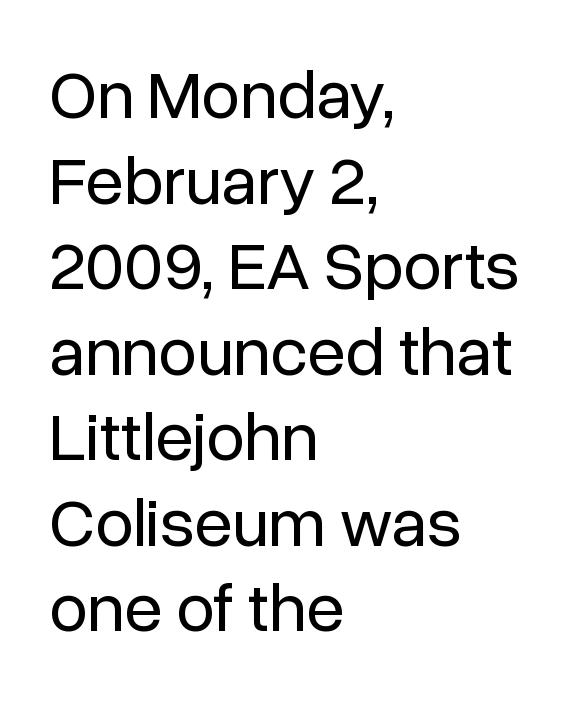
Q: Is the text bold? A: No.
Q: Is the text italic (slanted)? A: No, it is upright.
Q: Is the typeface a serif or a sans-serif typeface? A: Sans-serif.
Q: Is the text underlined? A: No.
Q: How is the paragraph aligned? A: Left-aligned.
Q: Is the spacing between letters normal or unusually wide? A: Normal.
Q: Width (condensed, normal, or wide)? A: Normal.
Q: Stroke contrast? A: Low.
Q: x-height? A: Medium.
Q: Monospaced? A: No.
